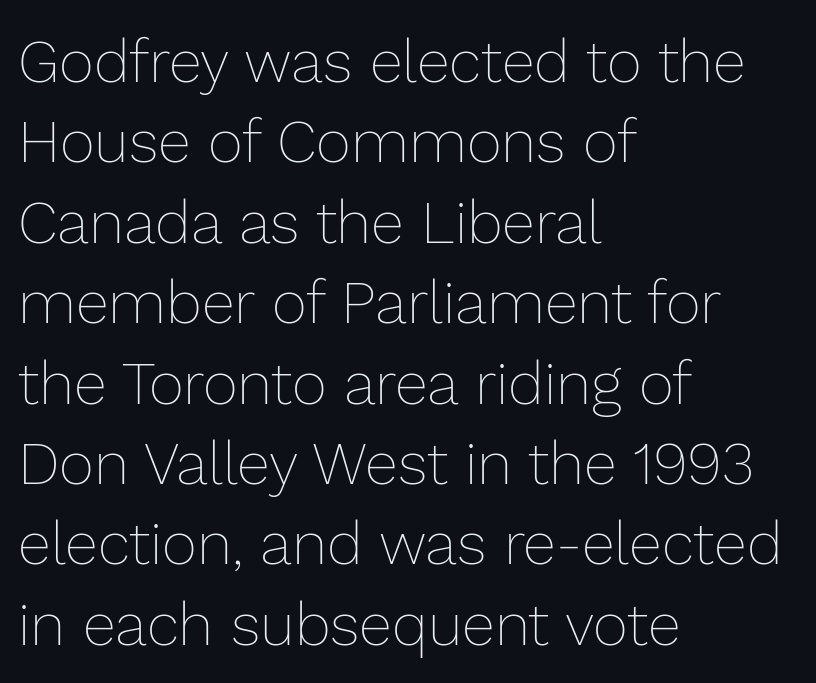
{"italic": "no", "bold": "no", "weight": "thin", "width": "normal", "stroke_contrast": "low", "x_height": "medium", "monospaced": "no", "underline": "no", "align": "left", "line_spacing": "normal", "line_spacing_ratio": 1.34, "letter_spacing": "normal", "letter_spacing_em": 0.0, "glyph_px": 60}
